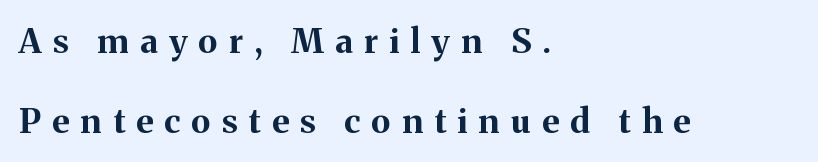
Visually the block forms a straight wall on the left and a jagged coastline on the right. The letters are bold, with thick, heavy strokes. The space directly below the letters is spotless. You could not count columns in this text — the font is proportionally spaced. You can tell it's not italic because the verticals are truly vertical.
